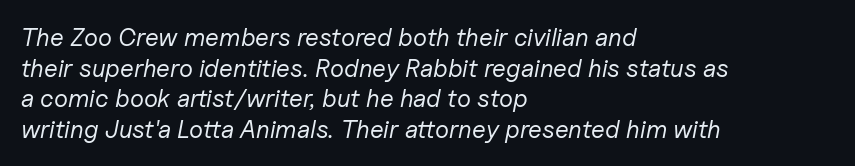
The image shows 25 px text type, italic (leaning right); set left-aligned, line spacing 1.23x, normal letter spacing, not underlined.
